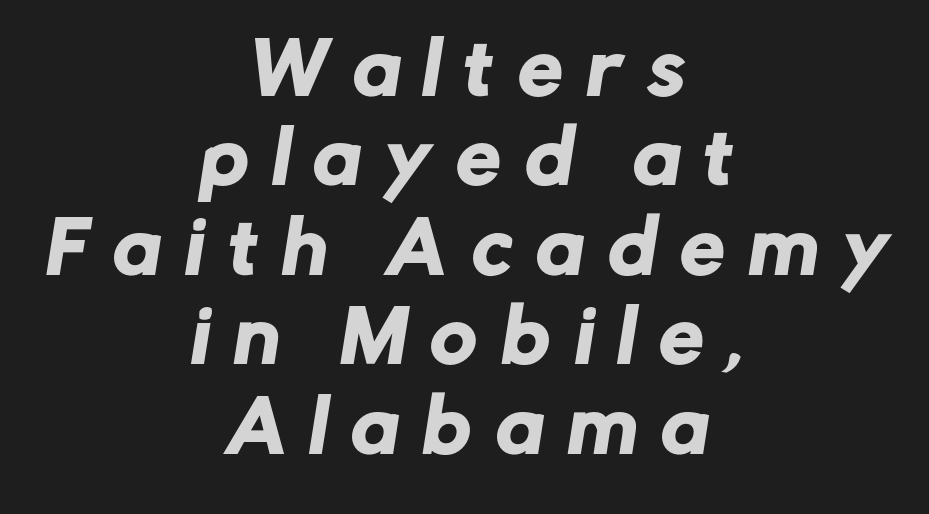
{"serif": "no", "width": "normal", "stroke_contrast": "low", "x_height": "medium", "monospaced": "no", "underline": "no", "align": "center", "line_spacing": "normal", "line_spacing_ratio": 1.26, "letter_spacing": "wide", "letter_spacing_em": 0.35, "glyph_px": 71}
